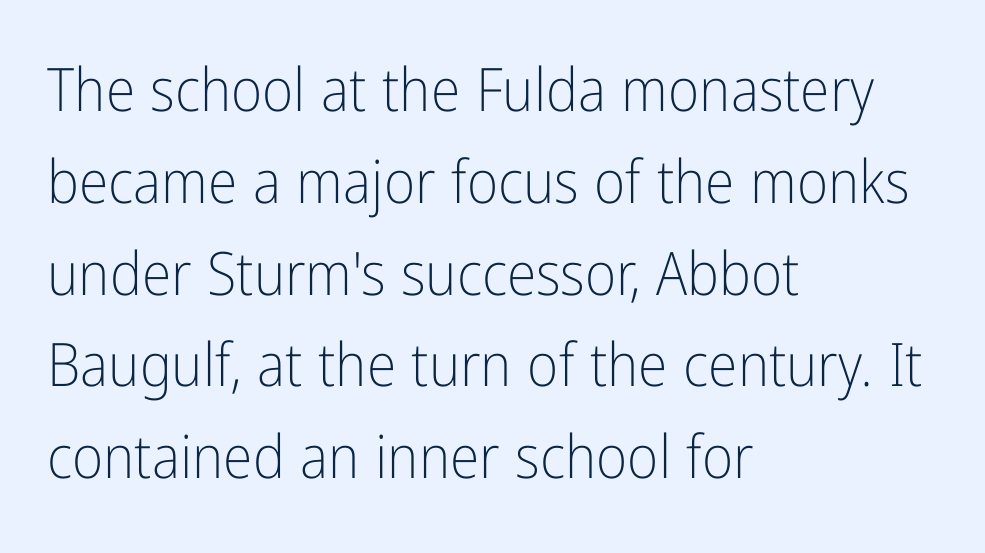
Q: Is the text bold? A: No.
Q: Is the text italic (slanted)? A: No, it is upright.
Q: Is the typeface a serif or a sans-serif typeface? A: Sans-serif.
Q: Is the text underlined? A: No.
Q: How is the paragraph aligned? A: Left-aligned.
Q: Is the spacing between letters normal or unusually wide? A: Normal.
Q: Is the spacing between lines tight, normal or loose? A: Normal.
Q: Width (condensed, normal, or wide)? A: Condensed.
Q: Stroke contrast? A: Low.
Q: x-height? A: Medium.
Q: Monospaced? A: No.
